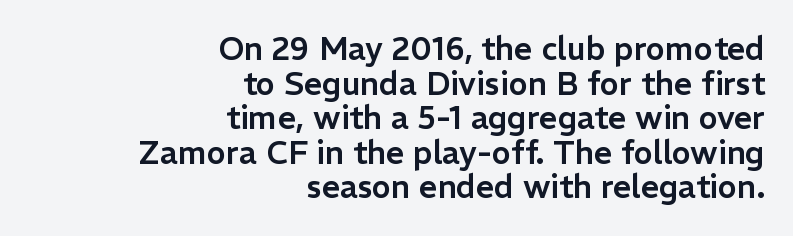
Q: Is the text italic (slanted)? A: No, it is upright.
Q: Is the typeface a serif or a sans-serif typeface? A: Sans-serif.
Q: Is the text underlined? A: No.
Q: How is the paragraph aligned? A: Right-aligned.
Q: Is the spacing between letters normal or unusually wide? A: Normal.
Q: Is the spacing between lines tight, normal or loose? A: Tight.
Q: Width (condensed, normal, or wide)? A: Normal.
Q: Stroke contrast? A: Low.
Q: x-height? A: Medium.
Q: Monospaced? A: No.
